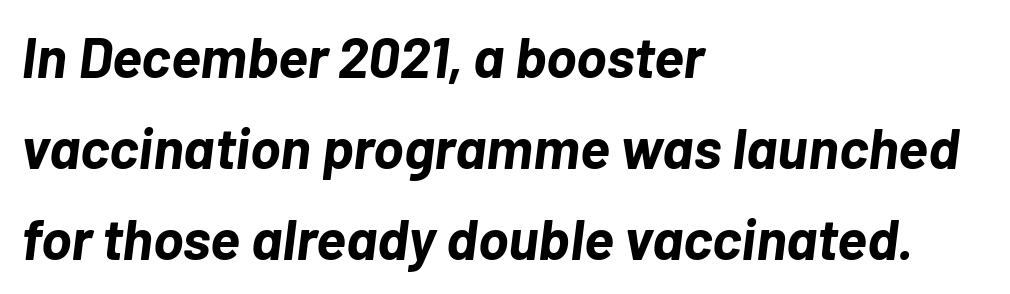
Q: Is the text bold? A: Yes.
Q: Is the text italic (slanted)? A: Yes, it leans right by about 7 degrees.
Q: Is the text underlined? A: No.
Q: How is the paragraph aligned? A: Left-aligned.
Q: Is the spacing between letters normal or unusually wide? A: Normal.
Q: Is the spacing between lines tight, normal or loose? A: Normal.
Q: Width (condensed, normal, or wide)? A: Normal.
Q: Stroke contrast? A: Low.
Q: x-height? A: Medium.
Q: Monospaced? A: No.
